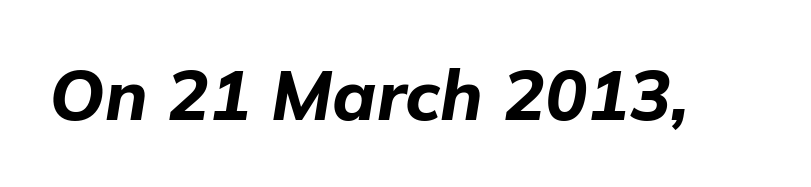
No extra tracking has been applied to these lines. Beneath every word, the page is bare. Strokes here are thick enough to call this a true bold. Rendered with sloped, italic letterforms.
